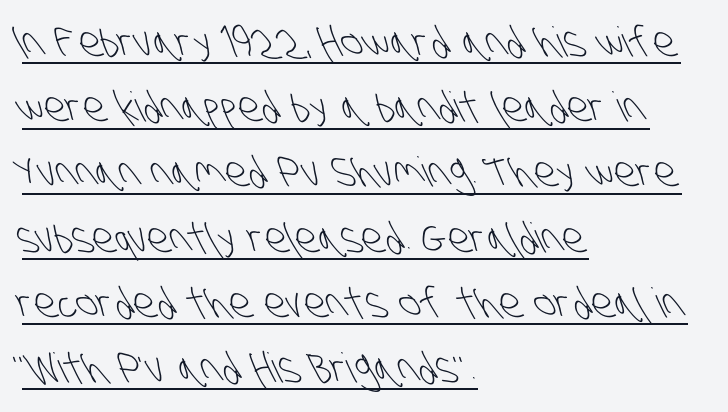
The image shows 41 px light, condensed sans-serif type; set left-aligned, normal line spacing (1.59x), normal letter spacing, underlined; low stroke contrast and a large x-height.
